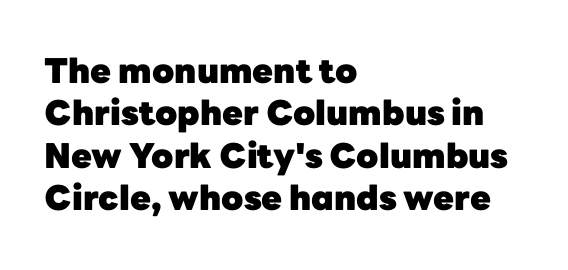
{"serif": "no", "italic": "no", "bold": "yes", "weight": "heavy", "width": "normal", "stroke_contrast": "low", "x_height": "medium", "monospaced": "no", "underline": "no", "align": "left", "line_spacing": "normal", "line_spacing_ratio": 1.25, "letter_spacing": "normal", "letter_spacing_em": 0.0, "glyph_px": 34}
